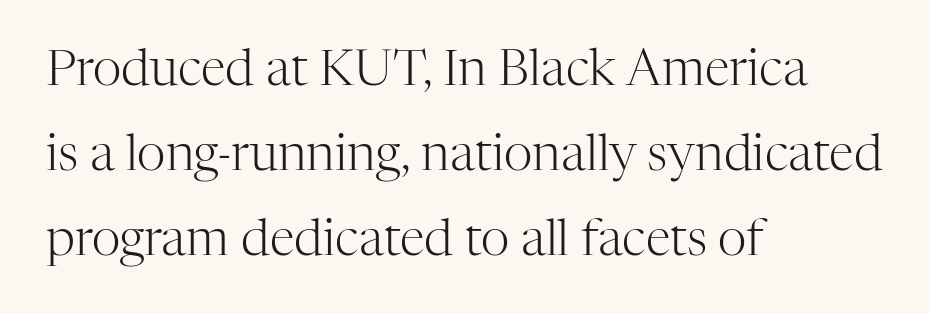
Normally led — the rows are evenly, conventionally spaced. Caption: face not bold, strokes unweighted. Descenders are the only things crossing below the line. Note: serifs present on the glyphs.
